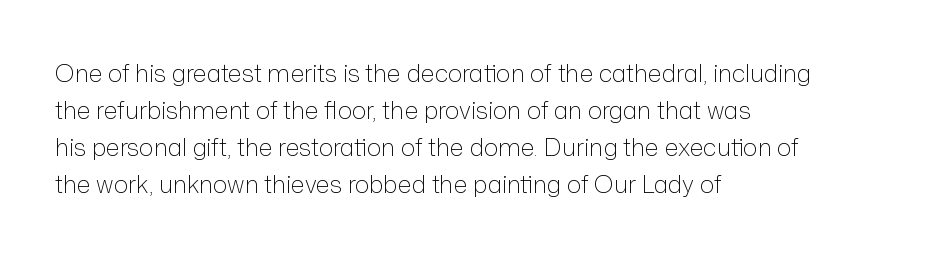
Vertical strokes here are truly vertical. Every row of glyphs begins at an identical x-position on the left. Between one letter and the next there's only the usual sliver of space. Only glyphs here, with clear space below each row.
